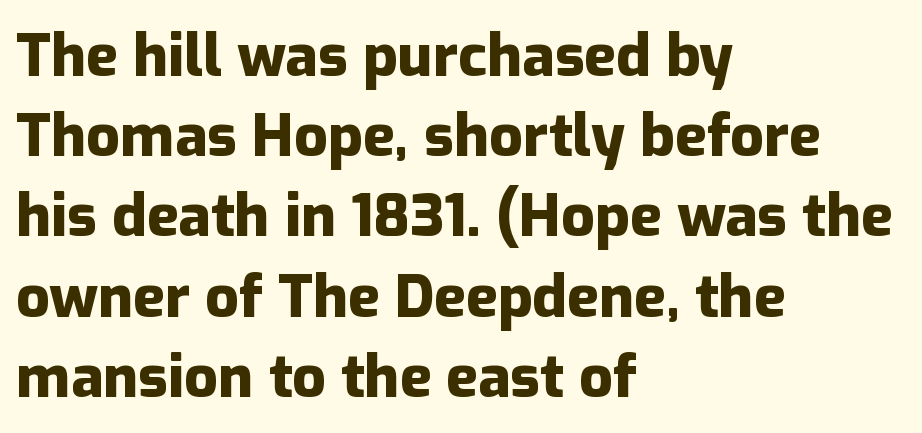
{"serif": "no", "italic": "no", "bold": "yes", "weight": "heavy", "width": "normal", "stroke_contrast": "low", "x_height": "medium", "monospaced": "no", "underline": "no", "align": "left", "line_spacing": "normal", "line_spacing_ratio": 1.36, "letter_spacing": "normal", "letter_spacing_em": 0.0, "glyph_px": 59}
